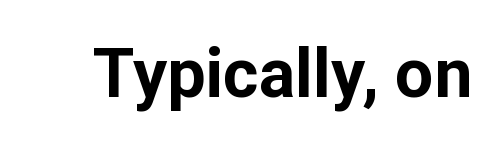
{"serif": "no", "italic": "no", "bold": "yes", "weight": "bold", "width": "normal", "stroke_contrast": "low", "x_height": "medium", "monospaced": "no", "underline": "no", "letter_spacing": "normal", "letter_spacing_em": 0.0, "glyph_px": 68}
